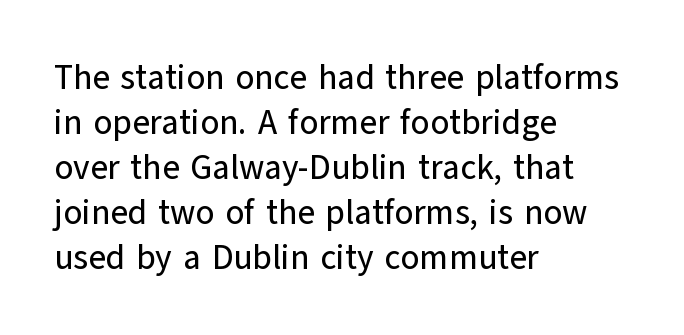
Examine the stroke ends and you'll find no serifs. Reading down the block, your eye returns to a fixed left position each line. A bare baseline throughout the passage. This is roman type, the default non-slanted kind.
